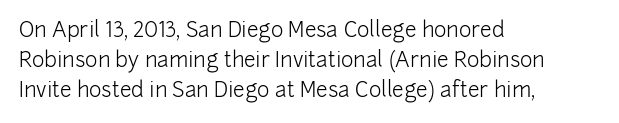
Regarding leading, the lines here are spaced in the standard way. Underline: absent. A classic flush-left, rag-right setting is used for this passage. Every character sits straight up, as roman type does.
